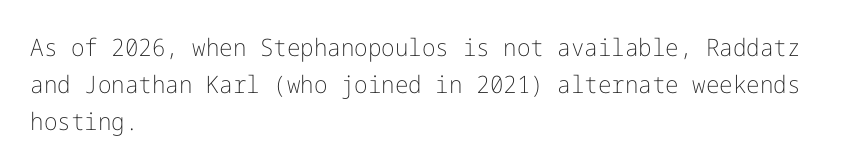
The image shows 24 px text type, upright; set left-aligned, normal line spacing (1.54x), normal letter spacing, not underlined.
